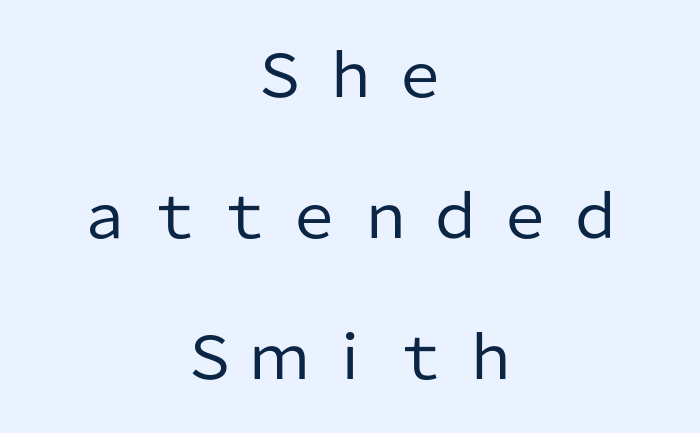
Serif or sans? Sans — the stroke terminals are bare. The passage shown is not underscored anywhere. Unbolded letterforms with no extra heft. If you folded the block vertically in half, each line would mirror itself in length. You could not count columns in this text — the font is proportionally spaced. The specimen reads as upright at a glance.
